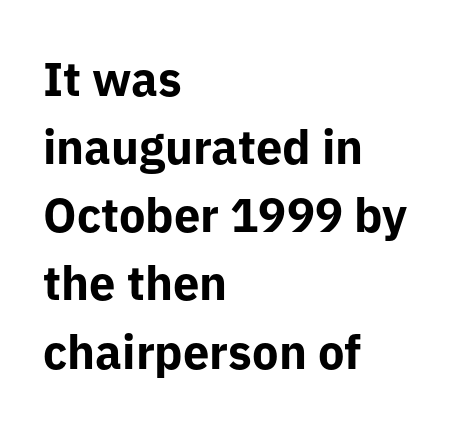
The image shows 47 px bold sans-serif type, upright; set left-aligned, normal line spacing (1.45x), normal letter spacing, not underlined; low stroke contrast and a medium x-height.
